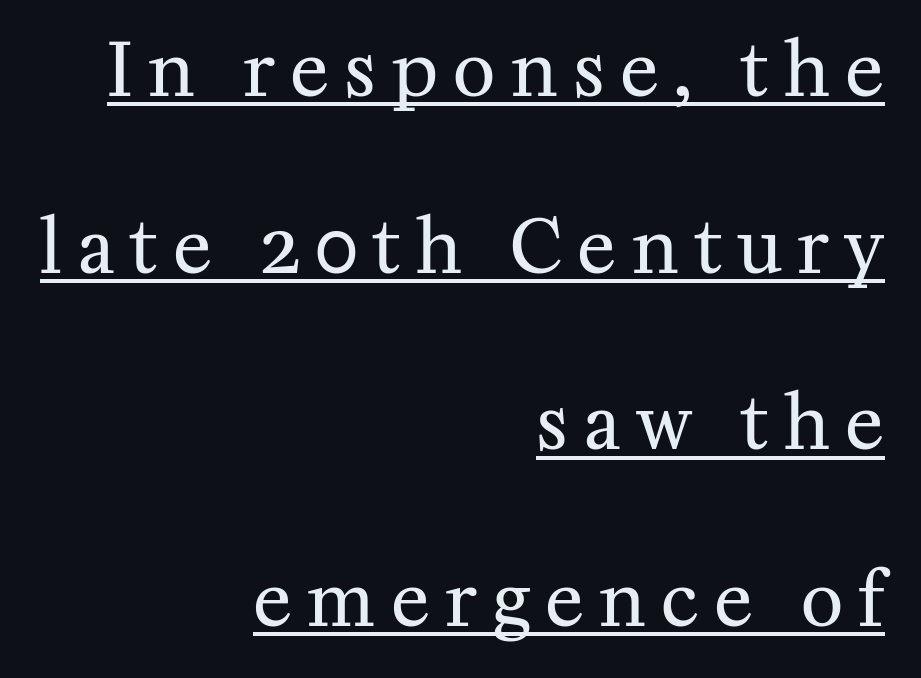
Q: Is the text bold? A: No.
Q: Is the text italic (slanted)? A: No, it is upright.
Q: Is the typeface a serif or a sans-serif typeface? A: Serif.
Q: Is the text underlined? A: Yes.
Q: How is the paragraph aligned? A: Right-aligned.
Q: Is the spacing between letters normal or unusually wide? A: Unusually wide.
Q: Is the spacing between lines tight, normal or loose? A: Loose.
Q: Width (condensed, normal, or wide)? A: Normal.
Q: Stroke contrast? A: Medium.
Q: x-height? A: Medium.
Q: Monospaced? A: No.
